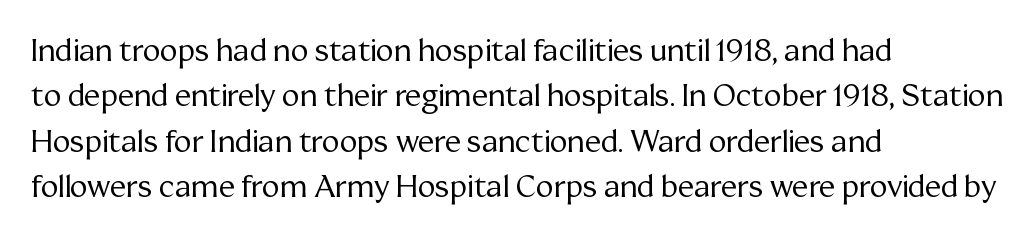
The image shows 30 px regular-weight serif type, upright; set left-aligned, normal line spacing (1.51x), normal letter spacing, not underlined; medium stroke contrast and a medium x-height.
